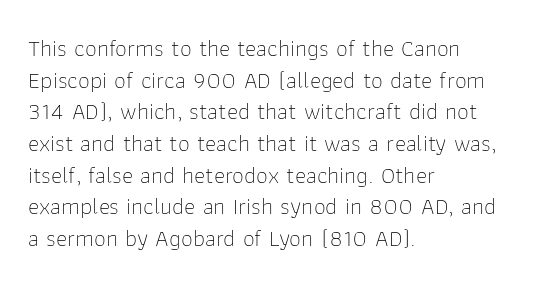
{"italic": "no", "bold": "no", "underline": "no", "align": "left", "line_spacing": "normal", "line_spacing_ratio": 1.32, "letter_spacing": "normal", "letter_spacing_em": 0.0, "glyph_px": 24}
